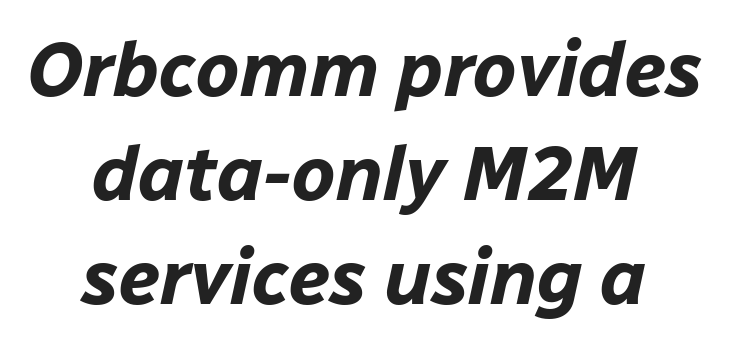
Proportional: the letters do not fall into vertical columns. Yep, that's italic — everything's leaning. Between one letter and the next there's only the usual sliver of space. Underlining? Definitely not there. Normally led — the rows are evenly, conventionally spaced.
